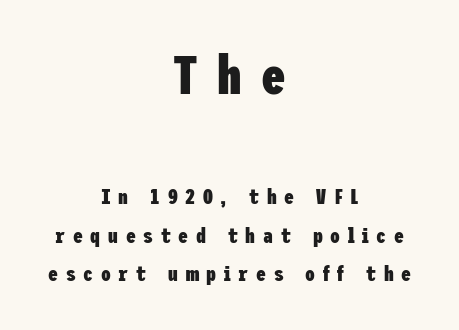
The image shows 55 px heavy, condensed sans-serif type, upright; set centered, line spacing 1.75x, unusually wide letter spacing (+0.35 em), not underlined; the first (top) block is 2.5x larger; low stroke contrast and a medium x-height.
